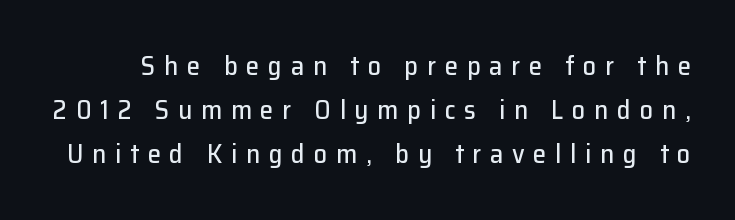
The image shows 27 px text type, upright; set normal line spacing (1.63x), unusually wide letter spacing (+0.32 em), not underlined.
